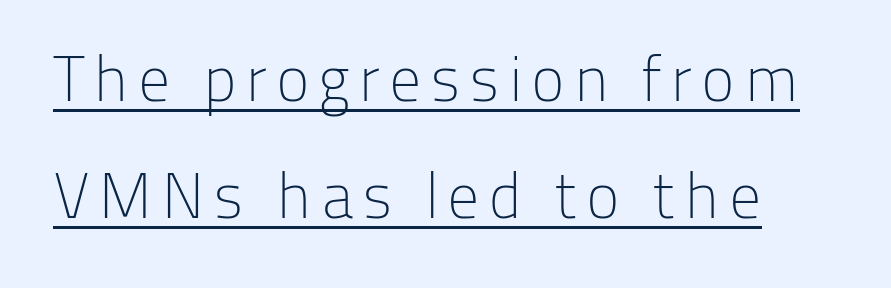
Q: Is the text bold? A: No.
Q: Is the text italic (slanted)? A: No, it is upright.
Q: Is the typeface a serif or a sans-serif typeface? A: Sans-serif.
Q: Is the text underlined? A: Yes.
Q: Width (condensed, normal, or wide)? A: Normal.
Q: Stroke contrast? A: Low.
Q: x-height? A: Medium.
Q: Monospaced? A: No.
